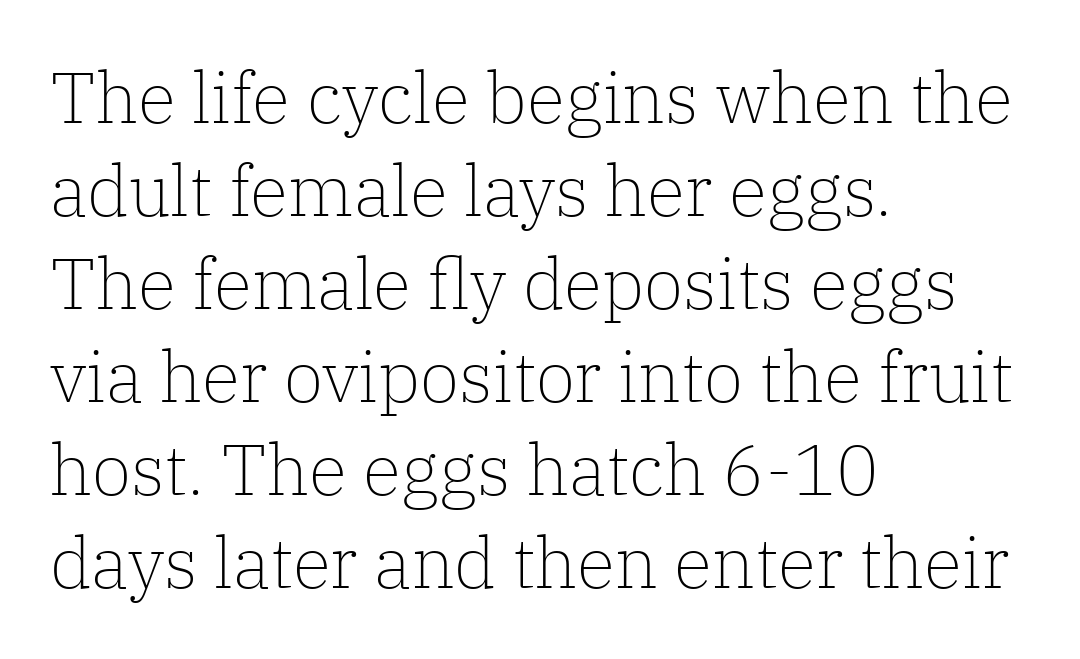
Q: Is the text bold? A: No.
Q: Is the text italic (slanted)? A: No, it is upright.
Q: Is the typeface a serif or a sans-serif typeface? A: Serif.
Q: Is the text underlined? A: No.
Q: How is the paragraph aligned? A: Left-aligned.
Q: Is the spacing between letters normal or unusually wide? A: Normal.
Q: Is the spacing between lines tight, normal or loose? A: Normal.
Q: Width (condensed, normal, or wide)? A: Normal.
Q: Stroke contrast? A: Low.
Q: x-height? A: Medium.
Q: Monospaced? A: No.
